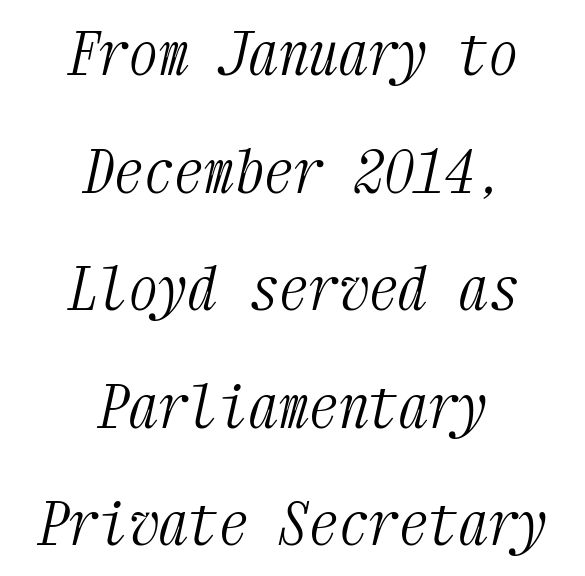
Nothing unusual about the tracking: characters are spaced as the font intends. Has an underline been added? It has not. A typesetter would mark this as italic. Think of a typewriter: that constant character pitch is what you see here. No heavy texture on the line: the type isn't bold.
